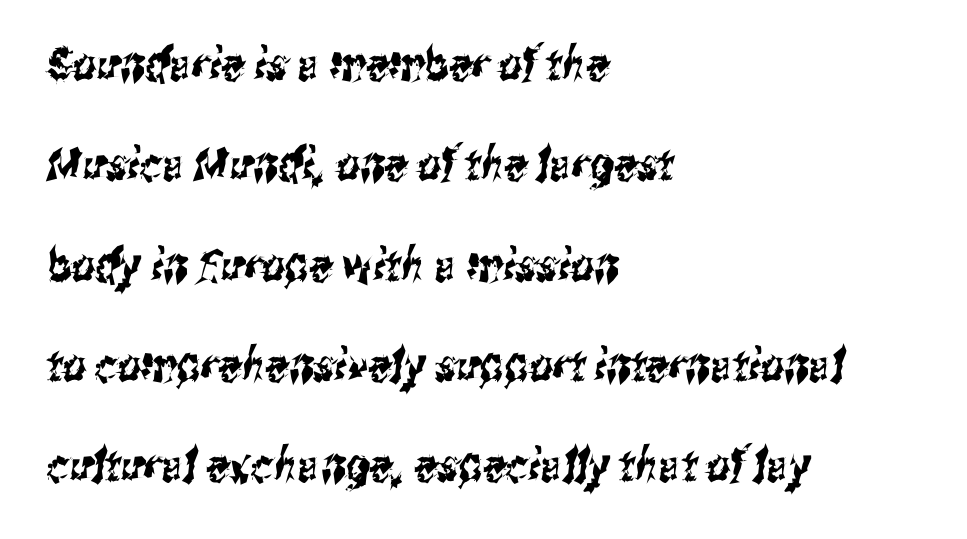
The passage shown is not underscored anywhere. Glyph-to-glyph distance matches everyday printed text. Proportional: the letters do not fall into vertical columns. Reading down the block, your eye returns to a fixed left position each line.
